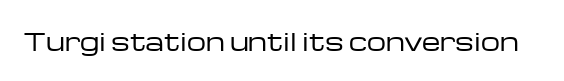
The image shows 24 px text type, upright; set normal letter spacing, not underlined.
